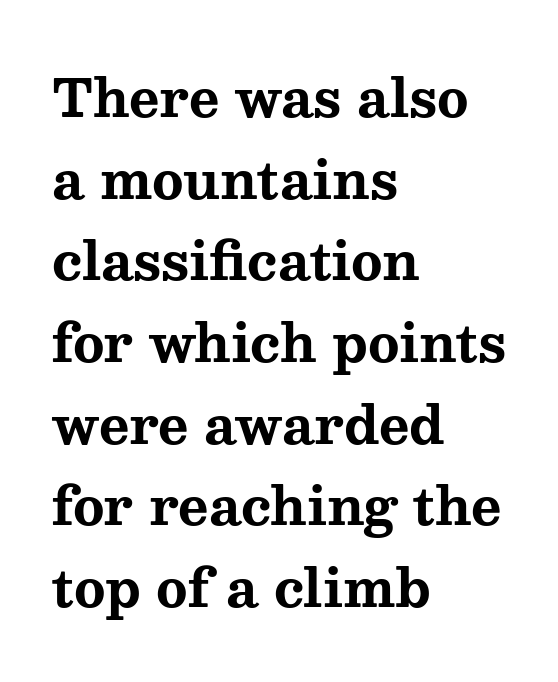
Q: Is the text bold? A: Yes.
Q: Is the text italic (slanted)? A: No, it is upright.
Q: Is the typeface a serif or a sans-serif typeface? A: Serif.
Q: Is the text underlined? A: No.
Q: How is the paragraph aligned? A: Left-aligned.
Q: Is the spacing between letters normal or unusually wide? A: Normal.
Q: Is the spacing between lines tight, normal or loose? A: Normal.
Q: Width (condensed, normal, or wide)? A: Wide.
Q: Stroke contrast? A: Medium.
Q: x-height? A: Medium.
Q: Monospaced? A: No.
